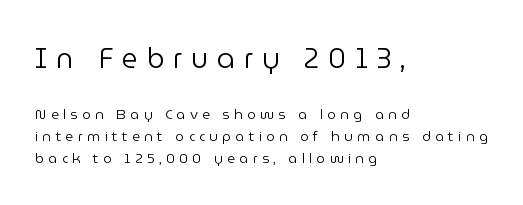
Large over small — that's the arrangement of the two blocks here. How are the letters spaced? Widely, with obvious added tracking. What kind of face is this? One without serifs — a sans. Think standard paragraph weight, or any step lighter than that.
